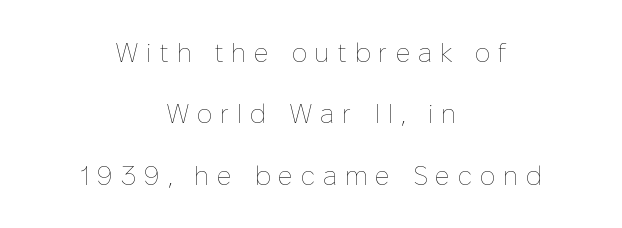
{"italic": "no", "bold": "no", "underline": "no", "align": "center", "line_spacing": "loose", "line_spacing_ratio": 2.36, "letter_spacing": "wide", "letter_spacing_em": 0.29, "glyph_px": 26}
